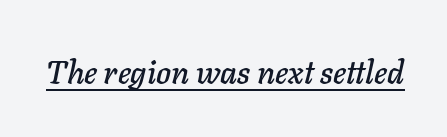
The image shows 32 px text type, italic (leaning right); set normal letter spacing, underlined; low stroke contrast and a medium x-height.
